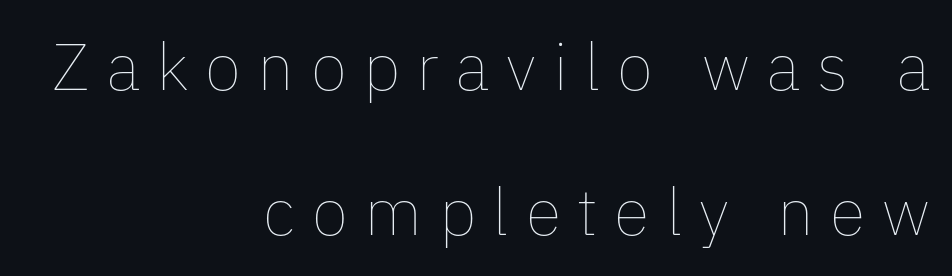
Glance below the letters and you will spot only blank space. Unbolded letterforms with no extra heft. Upright lettering throughout. Visually the block forms a straight wall on the right and a jagged coastline on the left.
